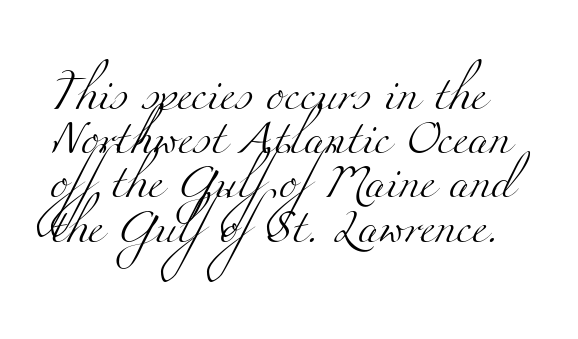
{"bold": "no", "weight": "light", "width": "wide", "stroke_contrast": "medium", "x_height": "small", "monospaced": "no", "underline": "no", "line_spacing": "normal", "line_spacing_ratio": 1.3, "letter_spacing": "normal", "letter_spacing_em": 0.0, "glyph_px": 34}
